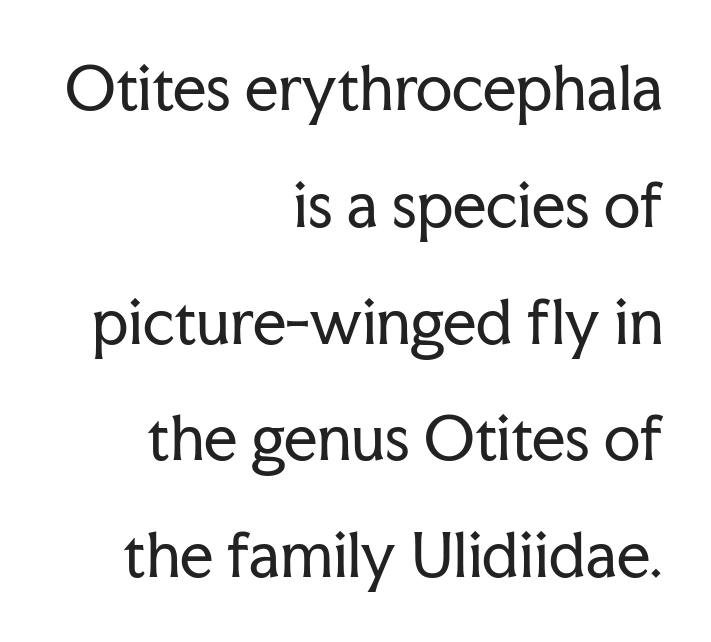
Q: Is the text bold? A: No.
Q: Is the text italic (slanted)? A: No, it is upright.
Q: Is the typeface a serif or a sans-serif typeface? A: Serif.
Q: Is the text underlined? A: No.
Q: How is the paragraph aligned? A: Right-aligned.
Q: Is the spacing between letters normal or unusually wide? A: Normal.
Q: Is the spacing between lines tight, normal or loose? A: Loose.
Q: Width (condensed, normal, or wide)? A: Normal.
Q: Stroke contrast? A: Low.
Q: x-height? A: Medium.
Q: Monospaced? A: No.
